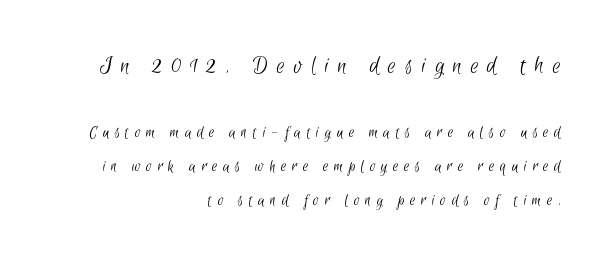
Q: Is the text bold? A: No.
Q: Is the text underlined? A: No.
Q: How is the paragraph aligned? A: Right-aligned.
Q: Is the spacing between letters normal or unusually wide? A: Unusually wide.
Q: Is the spacing between lines tight, normal or loose? A: Loose.
Q: Which block of text is set in a larger size, the first (top) or the second (bottom)? A: The first (top) one.
